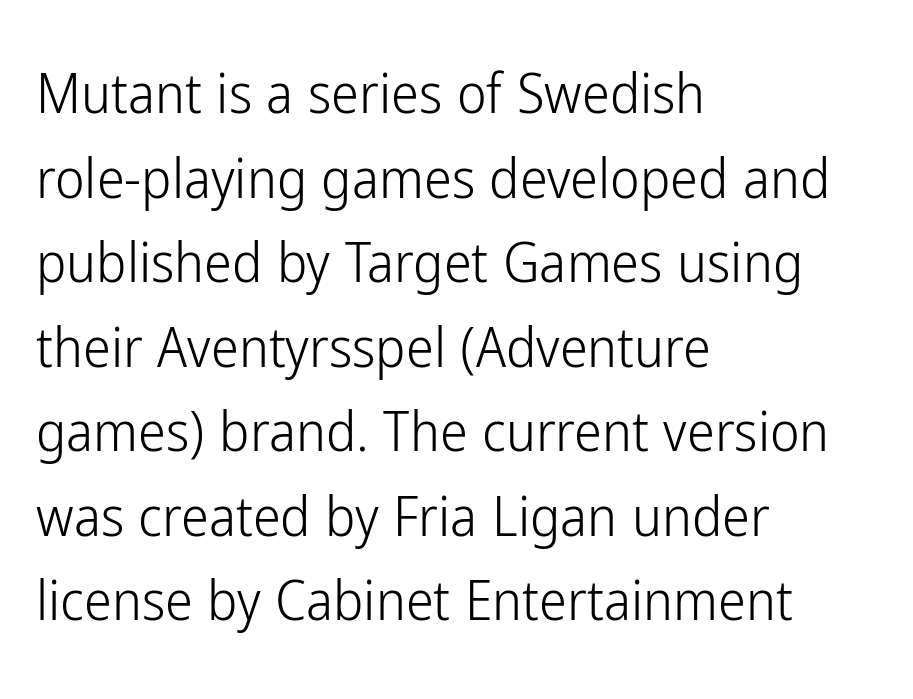
The image shows 56 px light, condensed sans-serif type, upright; set left-aligned, normal line spacing (1.51x), normal letter spacing, not underlined; low stroke contrast and a medium x-height.
